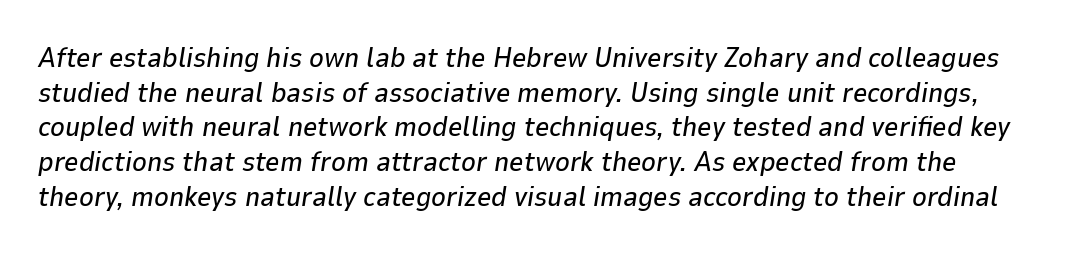
Is this a fixed-width face? No — the glyphs have proportional, varying widths. Does the lettering tilt? It does — this is italic. How are the letters spaced? Ordinarily, with no added tracking. Plain, unruled lines of type.
